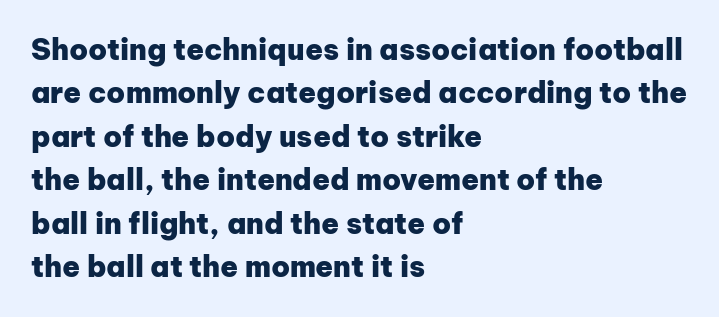
Q: Is the text bold? A: Yes.
Q: Is the text italic (slanted)? A: No, it is upright.
Q: Is the typeface a serif or a sans-serif typeface? A: Sans-serif.
Q: Is the text underlined? A: No.
Q: How is the paragraph aligned? A: Left-aligned.
Q: Is the spacing between letters normal or unusually wide? A: Normal.
Q: Is the spacing between lines tight, normal or loose? A: Normal.
Q: Width (condensed, normal, or wide)? A: Normal.
Q: Stroke contrast? A: Low.
Q: x-height? A: Medium.
Q: Monospaced? A: No.
